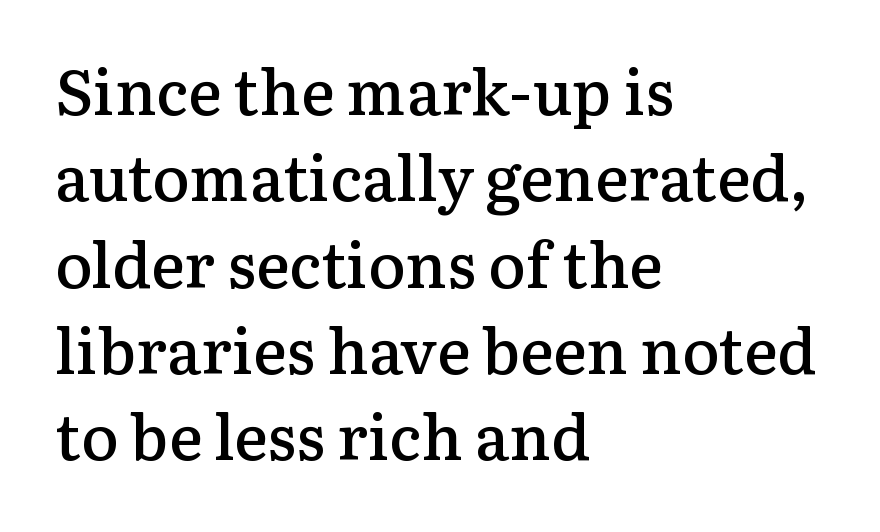
{"serif": "yes", "italic": "no", "bold": "semi", "weight": "semibold", "width": "normal", "stroke_contrast": "low", "x_height": "medium", "monospaced": "no", "underline": "no", "align": "left", "line_spacing": "normal", "line_spacing_ratio": 1.37, "letter_spacing": "normal", "letter_spacing_em": 0.0, "glyph_px": 63}
